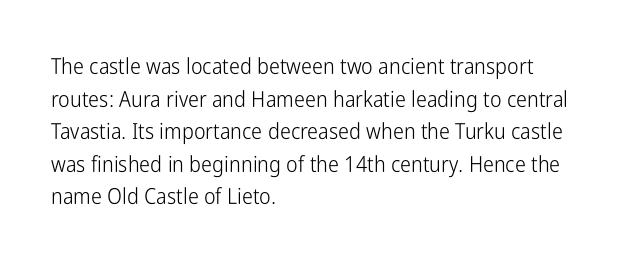
{"italic": "no", "bold": "no", "underline": "no", "align": "left", "line_spacing": "normal", "line_spacing_ratio": 1.48, "letter_spacing": "normal", "letter_spacing_em": 0.0, "glyph_px": 22}
